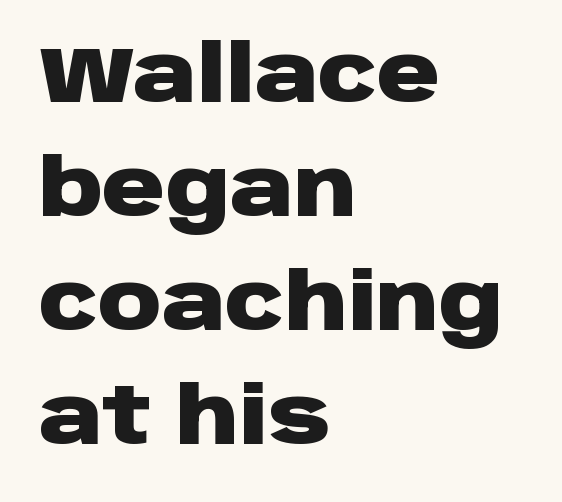
{"serif": "no", "italic": "no", "bold": "yes", "weight": "heavy", "width": "wide", "stroke_contrast": "low", "x_height": "large", "monospaced": "no", "underline": "no", "align": "left", "line_spacing": "normal", "line_spacing_ratio": 1.46, "letter_spacing": "normal", "letter_spacing_em": 0.0, "glyph_px": 78}
